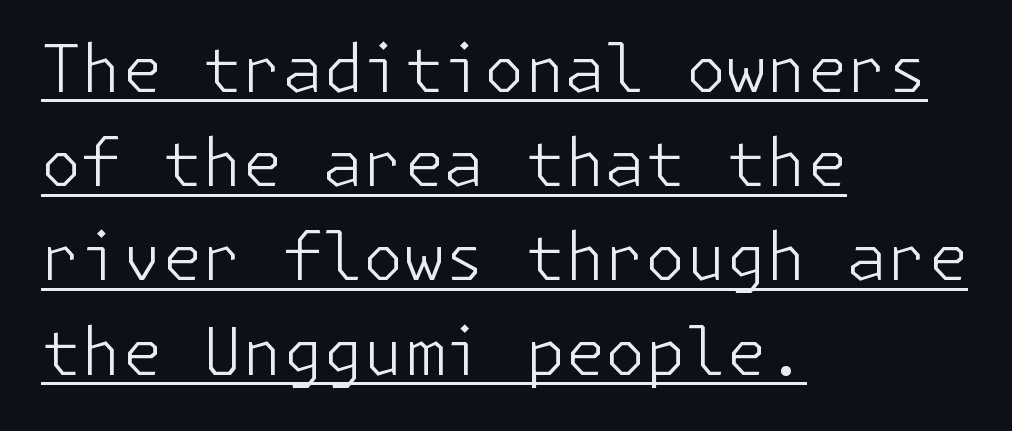
{"serif": "no", "italic": "no", "bold": "no", "weight": "light", "width": "normal", "stroke_contrast": "low", "x_height": "medium", "underline": "yes", "align": "left", "line_spacing": "normal", "line_spacing_ratio": 1.45, "letter_spacing": "normal", "letter_spacing_em": 0.0, "glyph_px": 65}
